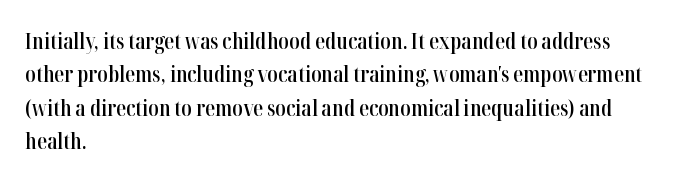
Q: Is the text bold? A: Semi-bold.
Q: Is the text italic (slanted)? A: No, it is upright.
Q: Is the text underlined? A: No.
Q: How is the paragraph aligned? A: Left-aligned.
Q: Is the spacing between letters normal or unusually wide? A: Normal.
Q: Is the spacing between lines tight, normal or loose? A: Normal.
